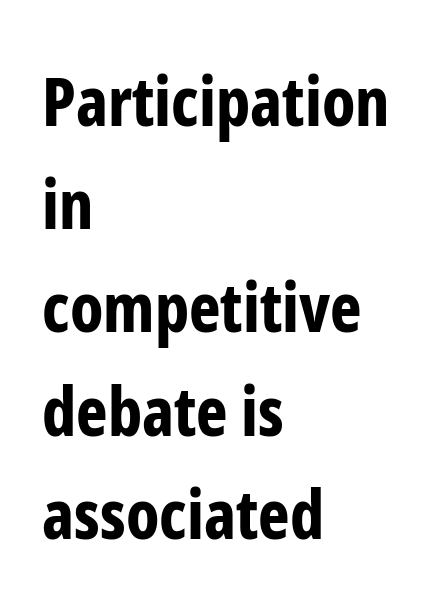
Q: Is the text bold? A: Yes.
Q: Is the text italic (slanted)? A: No, it is upright.
Q: Is the typeface a serif or a sans-serif typeface? A: Sans-serif.
Q: Is the text underlined? A: No.
Q: How is the paragraph aligned? A: Left-aligned.
Q: Is the spacing between letters normal or unusually wide? A: Normal.
Q: Is the spacing between lines tight, normal or loose? A: Normal.
Q: Width (condensed, normal, or wide)? A: Condensed.
Q: Stroke contrast? A: Low.
Q: x-height? A: Medium.
Q: Monospaced? A: No.
